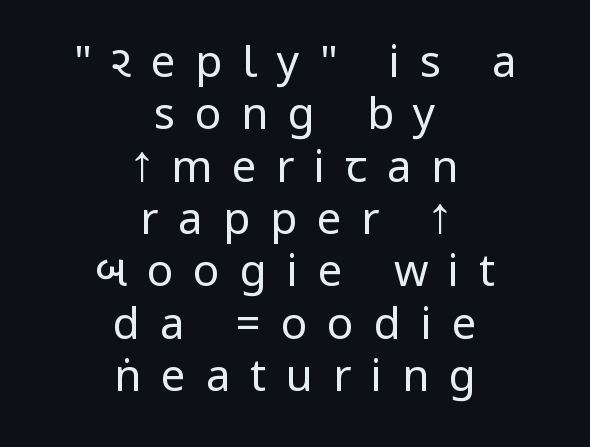
Q: Is the text bold? A: No.
Q: Is the text italic (slanted)? A: No, it is upright.
Q: Is the typeface a serif or a sans-serif typeface? A: Sans-serif.
Q: Is the text underlined? A: No.
Q: How is the paragraph aligned? A: Centered.
Q: Is the spacing between letters normal or unusually wide? A: Unusually wide.
Q: Width (condensed, normal, or wide)? A: Condensed.
Q: Stroke contrast? A: Low.
